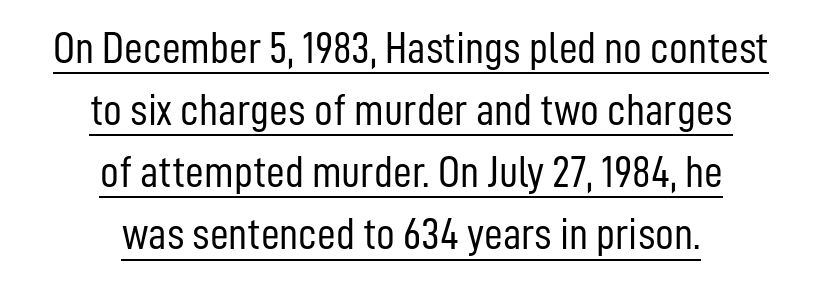
Notice how descenders clear the ascenders below comfortably — that's standard leading. Font category for this specimen: sans-serif. The typeface has the unassuming heft of standard copy or less. Note the varied advance widths — an 'i' is clearly narrower than an 'm'. A typesetter would mark this as roman, not italic.
